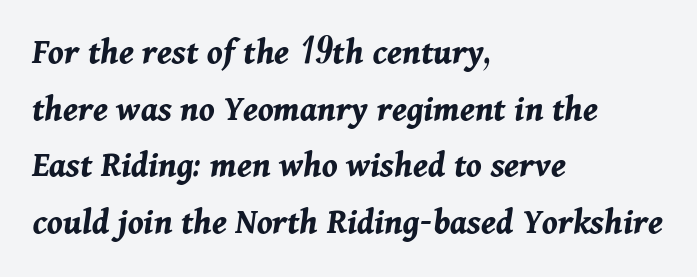
Q: Is the text bold? A: Yes.
Q: Is the text italic (slanted)? A: Yes, it leans right by about 11 degrees.
Q: Is the text underlined? A: No.
Q: How is the paragraph aligned? A: Left-aligned.
Q: Is the spacing between letters normal or unusually wide? A: Normal.
Q: Is the spacing between lines tight, normal or loose? A: Normal.
Q: Width (condensed, normal, or wide)? A: Normal.
Q: Stroke contrast? A: Medium.
Q: x-height? A: Medium.
Q: Monospaced? A: No.
